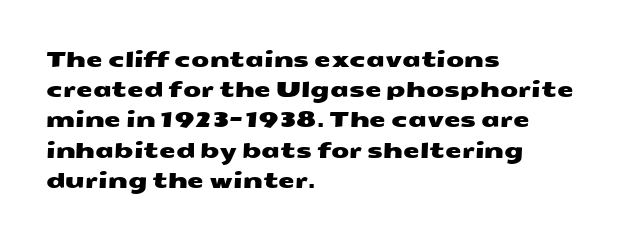
Lines of text with bare space underneath. A classic flush-left, rag-right setting is used for this passage. A typesetter would call this leading conventional body-copy spacing. This rendering leaves character spacing at its baseline value.
